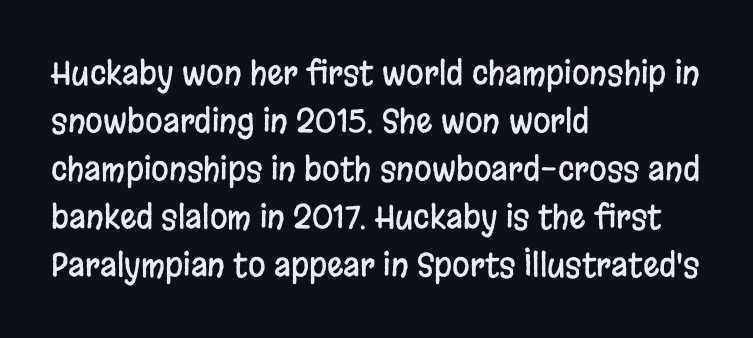
{"serif": "no", "italic": "no", "width": "condensed", "stroke_contrast": "low", "x_height": "large", "monospaced": "no", "underline": "no", "align": "left", "line_spacing": "normal", "line_spacing_ratio": 1.5, "letter_spacing": "normal", "letter_spacing_em": 0.0, "glyph_px": 32}
